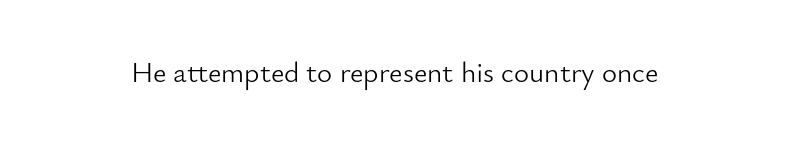
{"serif": "no", "italic": "no", "bold": "no", "weight": "light", "width": "normal", "stroke_contrast": "low", "x_height": "small", "monospaced": "no", "underline": "no", "letter_spacing": "normal", "letter_spacing_em": 0.0, "glyph_px": 29}
